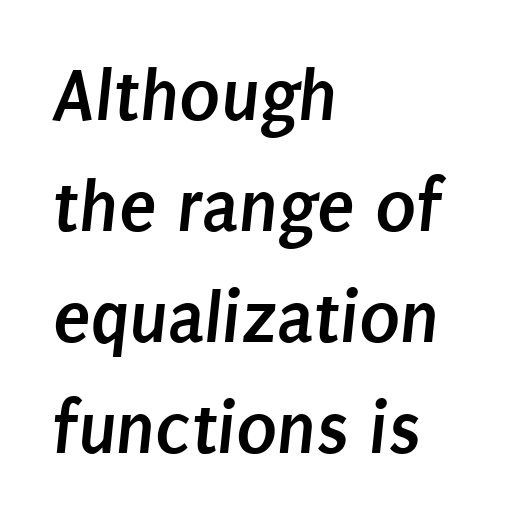
{"serif": "no", "bold": "yes", "weight": "semibold", "width": "condensed", "stroke_contrast": "low", "x_height": "large", "monospaced": "no", "underline": "no", "align": "left", "line_spacing": "normal", "line_spacing_ratio": 1.46, "letter_spacing": "normal", "letter_spacing_em": 0.0, "glyph_px": 76}
